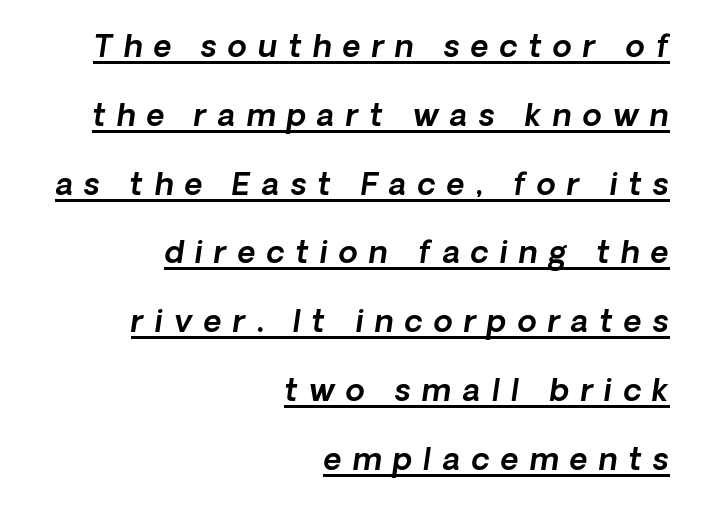
The image shows 31 px sans-serif type; set right-aligned, loose line spacing (2.22x), unusually wide letter spacing (+0.36 em), underlined; a medium x-height.
